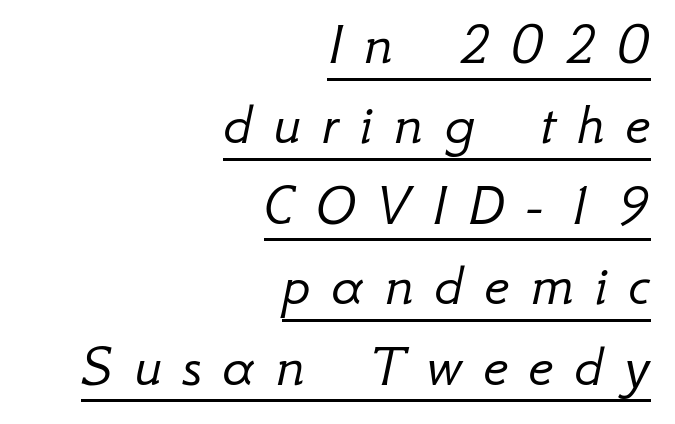
The image shows 60 px light type, italic (leaning right); set right-aligned, normal line spacing (1.34x), unusually wide letter spacing (+0.35 em), underlined; low stroke contrast and a small x-height.
